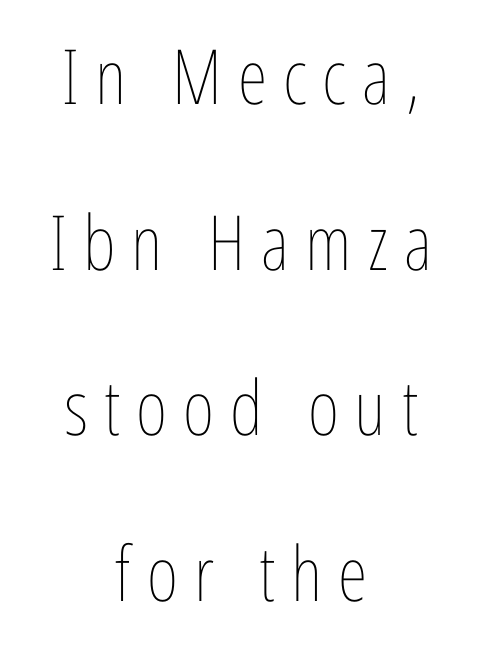
Is this a fixed-width face? No — the glyphs have proportional, varying widths. The compositor balanced each line on the midline. The face looks like a standard text weight, possibly lighter. This sample trades compactness for vertical openness between lines. The passage shown has open, widely tracked lettering throughout.
